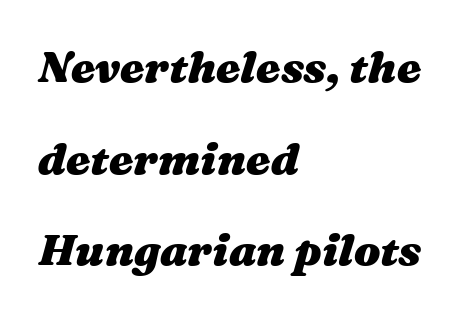
The strip under each line holds only bare page. The rag falls on the right side of this text block. Would a proofreader flag this as italicized? Yes. The leading is generous, giving the passage an open texture. The rendering uses natural spacing where letterforms have individual widths.
